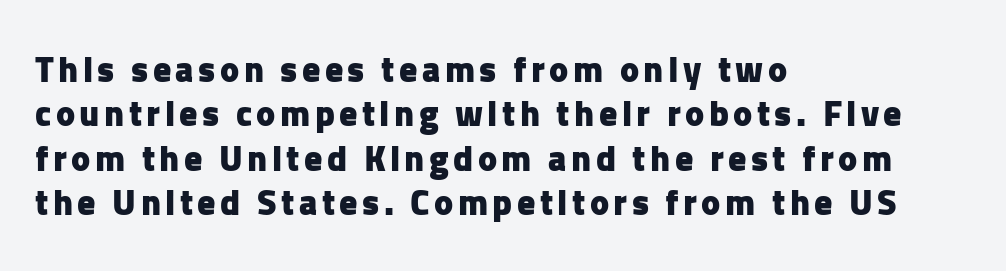
{"serif": "no", "italic": "no", "bold": "yes", "weight": "heavy", "width": "normal", "stroke_contrast": "low", "x_height": "medium", "monospaced": "no", "underline": "no", "align": "left", "line_spacing_ratio": 1.23, "glyph_px": 36}
